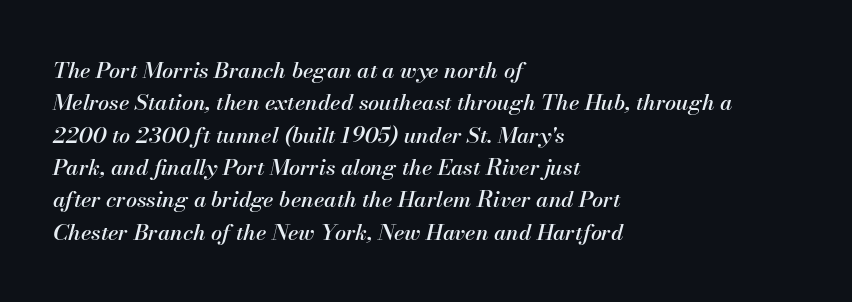
The passage shown has conventional tracking throughout. Left-aligned paragraph, ragged on the right. Leading matches the norm, producing a regular column. Every character sits at an angle, as italics do.
